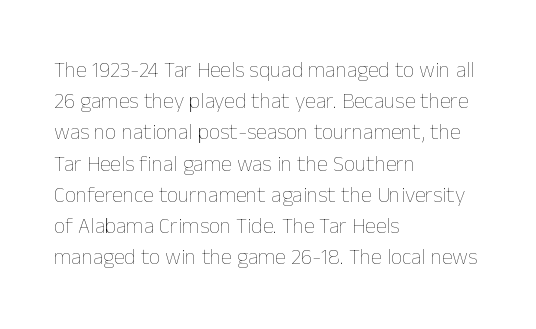
{"italic": "no", "bold": "no", "underline": "no", "align": "left", "line_spacing": "normal", "line_spacing_ratio": 1.42, "letter_spacing": "normal", "letter_spacing_em": 0.0, "glyph_px": 22}
